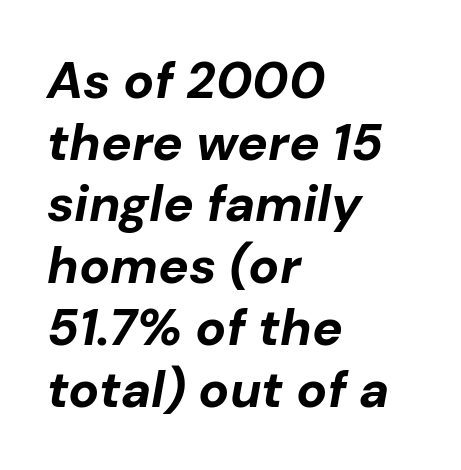
{"italic": "yes", "lean": "right", "slant_degrees": 10, "bold": "yes", "weight": "bold", "width": "normal", "stroke_contrast": "low", "x_height": "medium", "monospaced": "no", "underline": "no", "align": "left", "line_spacing_ratio": 1.21, "letter_spacing": "normal", "letter_spacing_em": 0.0, "glyph_px": 51}
